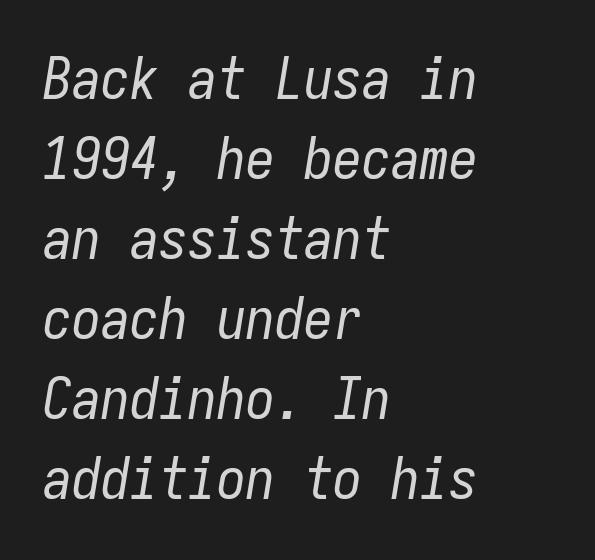
Q: Is the text bold? A: No.
Q: Is the text italic (slanted)? A: Yes, it leans right by about 9 degrees.
Q: Is the text underlined? A: No.
Q: How is the paragraph aligned? A: Left-aligned.
Q: Is the spacing between letters normal or unusually wide? A: Normal.
Q: Is the spacing between lines tight, normal or loose? A: Normal.
Q: Width (condensed, normal, or wide)? A: Condensed.
Q: Stroke contrast? A: Low.
Q: x-height? A: Medium.
Q: Monospaced? A: Yes.
